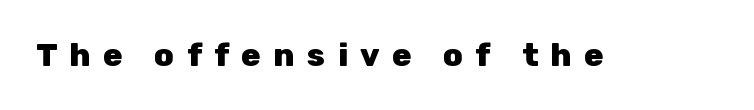
Q: Is the text bold? A: Yes.
Q: Is the text italic (slanted)? A: No, it is upright.
Q: Is the typeface a serif or a sans-serif typeface? A: Sans-serif.
Q: Is the text underlined? A: No.
Q: Is the spacing between letters normal or unusually wide? A: Unusually wide.
Q: Width (condensed, normal, or wide)? A: Normal.
Q: Stroke contrast? A: Low.
Q: x-height? A: Medium.
Q: Monospaced? A: No.
